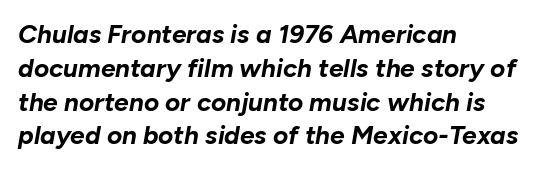
The leading is moderate, giving the passage an even texture. As a designer I'd log this as weight 700, bold. The gap between lines stays unmarked. A typesetter would mark this as italic. Line starts are locked; line ends wander. The letters sit at their default tracking, neither squeezed nor spread.
